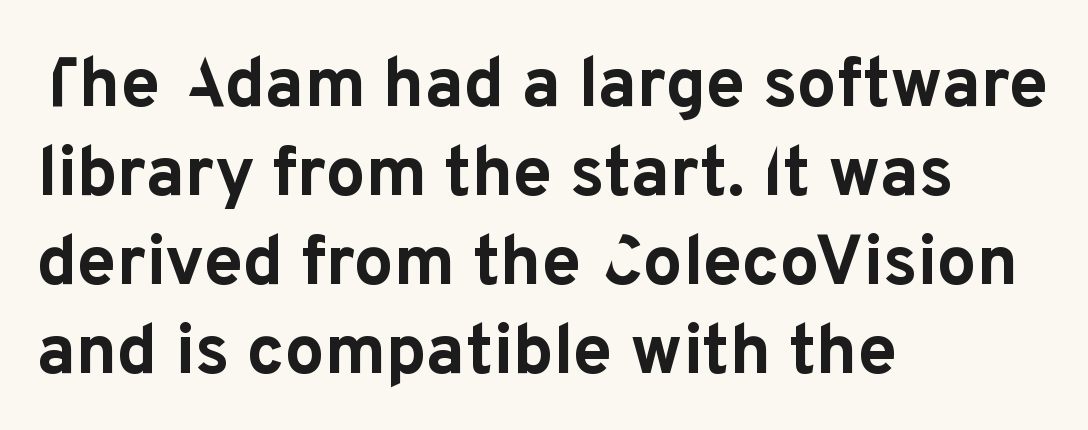
Q: Is the text bold? A: Yes.
Q: Is the text italic (slanted)? A: No, it is upright.
Q: Is the typeface a serif or a sans-serif typeface? A: Sans-serif.
Q: Is the text underlined? A: No.
Q: How is the paragraph aligned? A: Left-aligned.
Q: Is the spacing between letters normal or unusually wide? A: Normal.
Q: Is the spacing between lines tight, normal or loose? A: Normal.
Q: Width (condensed, normal, or wide)? A: Normal.
Q: Stroke contrast? A: Low.
Q: x-height? A: Medium.
Q: Monospaced? A: No.
